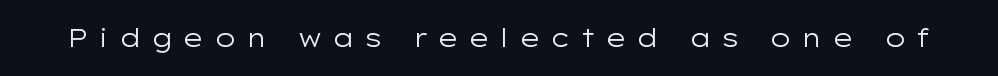
Q: Is the text bold? A: No.
Q: Is the text italic (slanted)? A: No, it is upright.
Q: Is the text underlined? A: No.
Q: Is the spacing between letters normal or unusually wide? A: Unusually wide.
